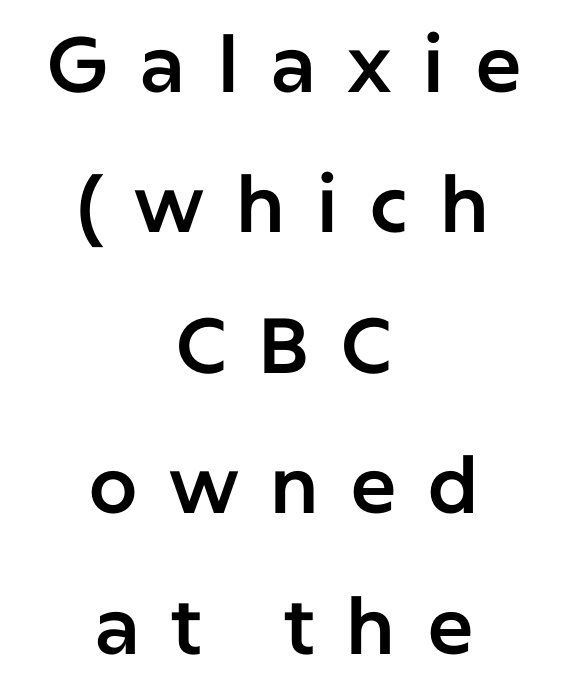
{"serif": "no", "italic": "no", "width": "normal", "stroke_contrast": "low", "x_height": "medium", "monospaced": "no", "underline": "no", "align": "center", "line_spacing_ratio": 1.8, "letter_spacing": "wide", "letter_spacing_em": 0.39, "glyph_px": 78}
